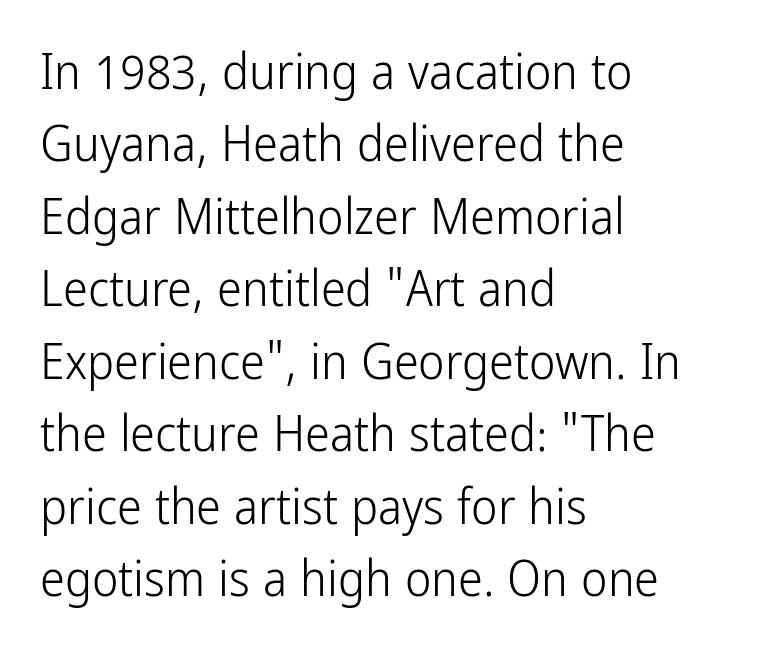
Q: Is the text bold? A: No.
Q: Is the text italic (slanted)? A: No, it is upright.
Q: Is the typeface a serif or a sans-serif typeface? A: Sans-serif.
Q: Is the text underlined? A: No.
Q: How is the paragraph aligned? A: Left-aligned.
Q: Is the spacing between letters normal or unusually wide? A: Normal.
Q: Is the spacing between lines tight, normal or loose? A: Normal.
Q: Width (condensed, normal, or wide)? A: Condensed.
Q: Stroke contrast? A: Low.
Q: x-height? A: Medium.
Q: Monospaced? A: No.
